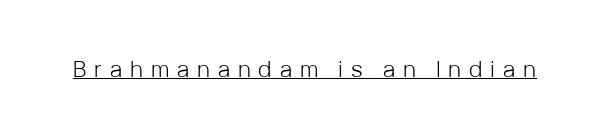
Nope, not italic — everything's standing straight. No extra ink here — the face is not bold. Loose tracking; the words dissolve into strings of separated letters. Notice how a bar underscores the lettering throughout.
